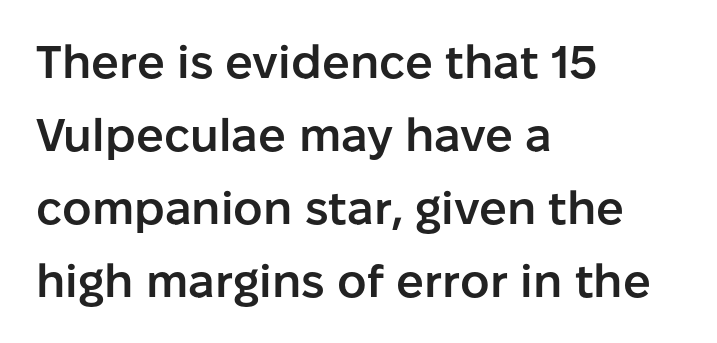
{"serif": "no", "italic": "no", "bold": "semi", "weight": "semibold", "width": "normal", "stroke_contrast": "low", "x_height": "medium", "monospaced": "no", "underline": "no", "align": "left", "line_spacing": "normal", "line_spacing_ratio": 1.59, "letter_spacing": "normal", "letter_spacing_em": 0.0, "glyph_px": 46}
